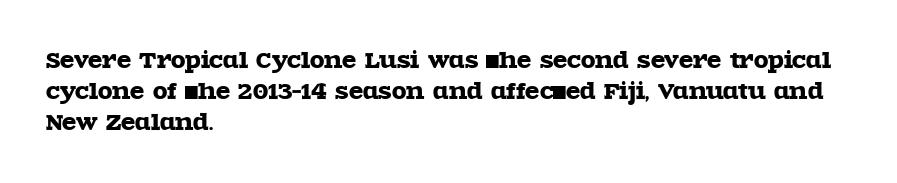
The image shows 21 px text type, upright; set left-aligned, normal line spacing (1.48x), normal letter spacing, not underlined.
